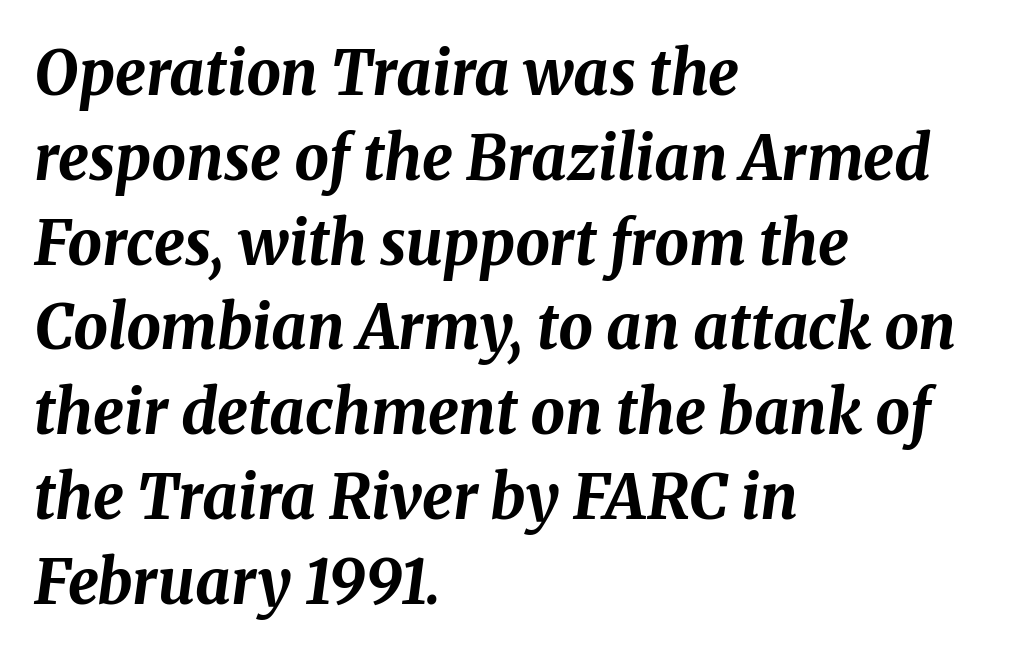
Q: Is the text bold? A: Yes.
Q: Is the text italic (slanted)? A: Yes, it leans right by about 8 degrees.
Q: Is the text underlined? A: No.
Q: How is the paragraph aligned? A: Left-aligned.
Q: Is the spacing between letters normal or unusually wide? A: Normal.
Q: Is the spacing between lines tight, normal or loose? A: Normal.
Q: Width (condensed, normal, or wide)? A: Normal.
Q: Stroke contrast? A: Medium.
Q: x-height? A: Medium.
Q: Monospaced? A: No.
